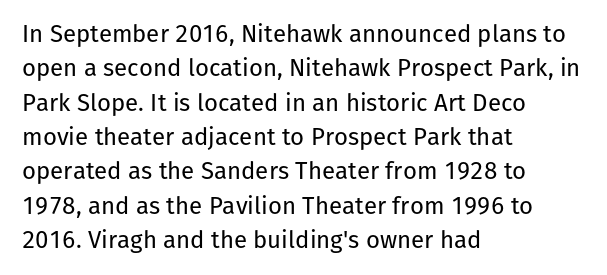
The image shows 24 px text type, upright; set left-aligned, normal line spacing (1.43x), normal letter spacing, not underlined.
